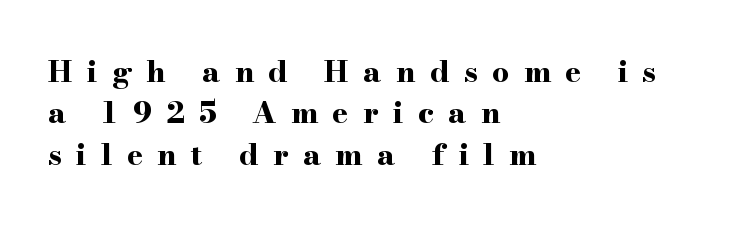
Q: Is the text bold? A: Yes.
Q: Is the text italic (slanted)? A: No, it is upright.
Q: Is the typeface a serif or a sans-serif typeface? A: Serif.
Q: Is the text underlined? A: No.
Q: How is the paragraph aligned? A: Left-aligned.
Q: Is the spacing between letters normal or unusually wide? A: Unusually wide.
Q: Is the spacing between lines tight, normal or loose? A: Normal.
Q: Width (condensed, normal, or wide)? A: Wide.
Q: Stroke contrast? A: High.
Q: x-height? A: Small.
Q: Monospaced? A: No.
